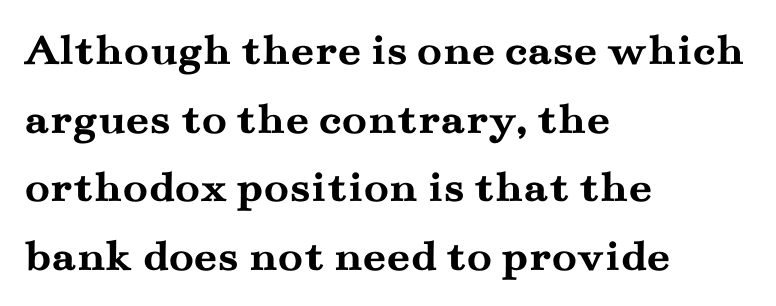
Characters follow at the spacing the type designer built in. Varying glyph widths throughout — classic text-font behaviour. A typesetter would mark this as roman, not italic. The strip under each line holds only bare page. Line starts are locked; line ends wander. These lines carry a lot of weight — the face is fully bold.
